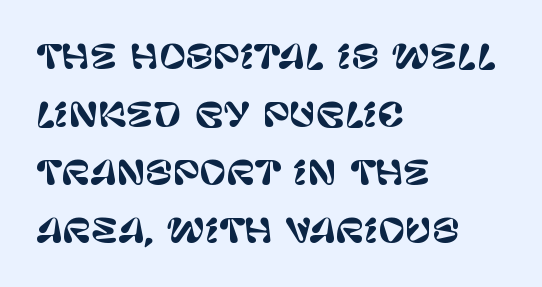
{"serif": "no", "width": "normal", "stroke_contrast": "low", "x_height": "large", "monospaced": "no", "underline": "no", "align": "left", "line_spacing_ratio": 1.76, "letter_spacing": "normal", "letter_spacing_em": 0.0, "glyph_px": 33}
